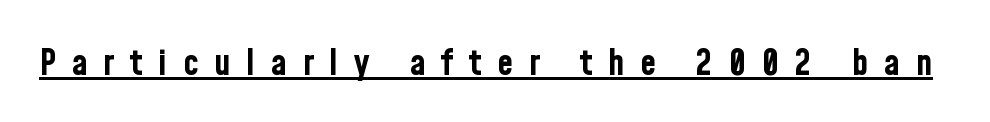
Q: Is the text bold? A: Yes.
Q: Is the text italic (slanted)? A: No, it is upright.
Q: Is the typeface a serif or a sans-serif typeface? A: Sans-serif.
Q: Is the text underlined? A: Yes.
Q: Is the spacing between letters normal or unusually wide? A: Unusually wide.
Q: Width (condensed, normal, or wide)? A: Condensed.
Q: Stroke contrast? A: Low.
Q: x-height? A: Medium.
Q: Monospaced? A: No.
